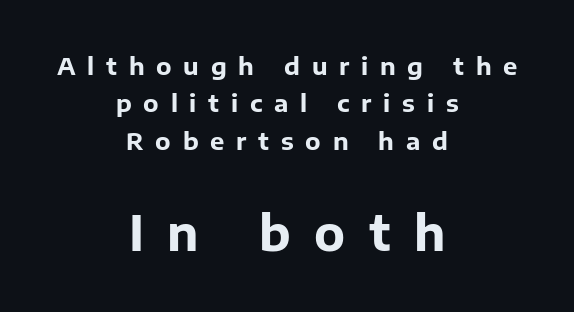
The image shows 48 px bold sans-serif type, upright; set centered, normal line spacing (1.56x), unusually wide letter spacing (+0.49 em), not underlined; the second (bottom) block is 2.0x larger; low stroke contrast and a medium x-height.
